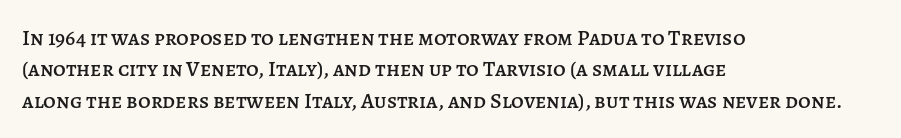
The image shows 22 px text type, upright; set left-aligned, normal line spacing (1.43x), normal letter spacing, not underlined.
